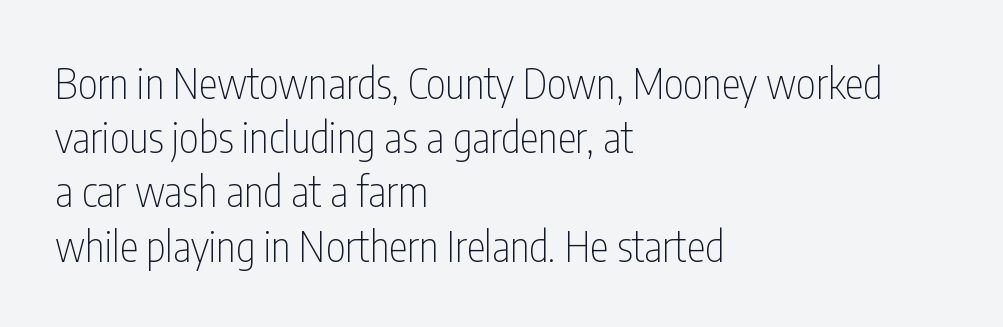
{"serif": "no", "italic": "no", "bold": "no", "weight": "thin", "width": "condensed", "stroke_contrast": "low", "x_height": "medium", "monospaced": "no", "underline": "no", "align": "left", "line_spacing": "normal", "line_spacing_ratio": 1.29, "letter_spacing": "normal", "letter_spacing_em": 0.0, "glyph_px": 42}
